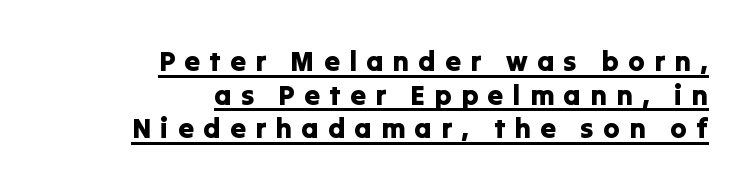
{"serif": "no", "italic": "no", "width": "normal", "stroke_contrast": "low", "x_height": "medium", "monospaced": "no", "underline": "yes", "align": "right", "line_spacing_ratio": 1.2, "letter_spacing": "wide", "letter_spacing_em": 0.33, "glyph_px": 28}
